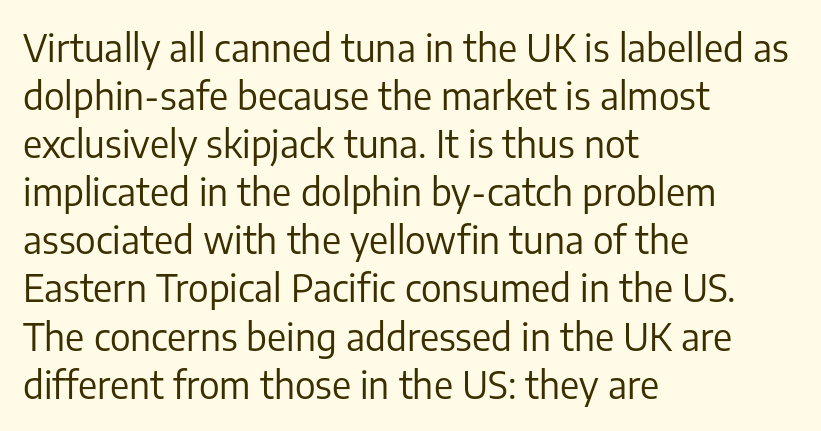
{"serif": "no", "italic": "no", "bold": "no", "weight": "regular", "width": "normal", "stroke_contrast": "low", "x_height": "medium", "monospaced": "no", "underline": "no", "align": "left", "line_spacing": "normal", "line_spacing_ratio": 1.3, "letter_spacing": "normal", "letter_spacing_em": 0.0, "glyph_px": 37}
